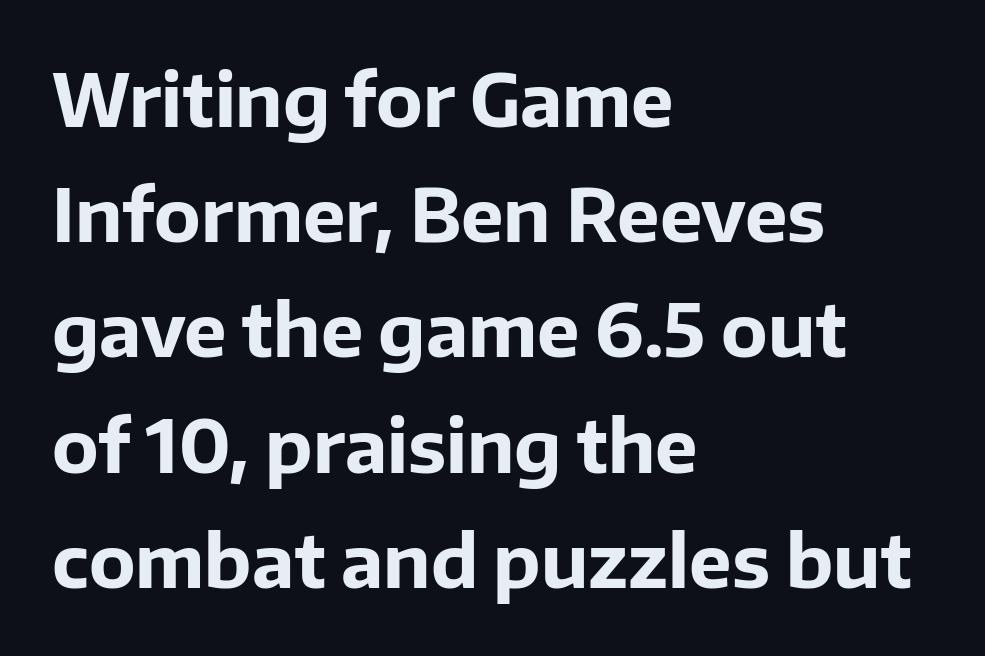
The image shows 72 px bold sans-serif type, upright; set left-aligned, normal line spacing (1.6x), normal letter spacing, not underlined; low stroke contrast and a medium x-height.
